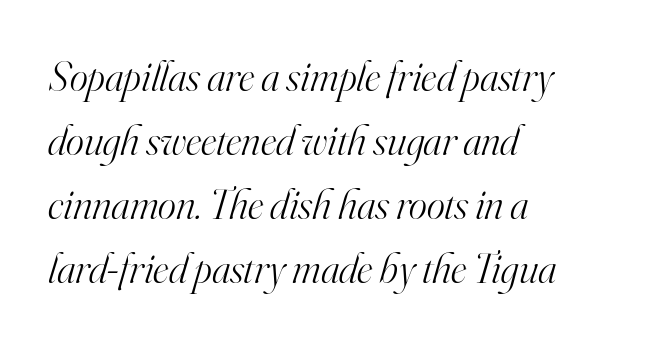
The image shows 43 px light serif type, italic (leaning right); set left-aligned, normal line spacing (1.49x), normal letter spacing, not underlined; high stroke contrast and a small x-height.
